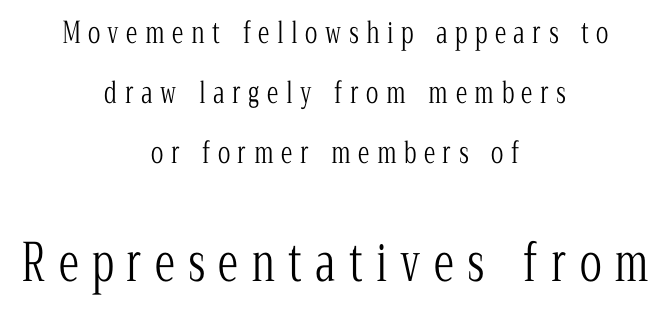
Q: Is the text bold? A: No.
Q: Is the text italic (slanted)? A: No, it is upright.
Q: Is the typeface a serif or a sans-serif typeface? A: Serif.
Q: Is the text underlined? A: No.
Q: How is the paragraph aligned? A: Centered.
Q: Is the spacing between letters normal or unusually wide? A: Unusually wide.
Q: Is the spacing between lines tight, normal or loose? A: Loose.
Q: Which block of text is set in a larger size, the first (top) or the second (bottom)? A: The second (bottom) one.
Q: Width (condensed, normal, or wide)? A: Condensed.
Q: Stroke contrast? A: Low.
Q: x-height? A: Medium.
Q: Monospaced? A: No.
